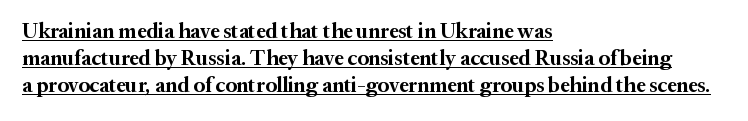
The image shows 21 px bold type, upright; set left-aligned, normal line spacing (1.29x), normal letter spacing, underlined.
